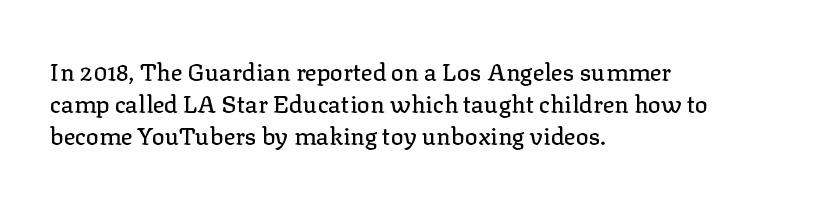
No italicization has been applied; the sample stays upright. The vertical gap from one line to the next is medium. Standard letterfit; no display-style spreading of the glyphs. The passage is arranged the way most books set body copy — flush left. Rule under the text: the space is simply empty.
